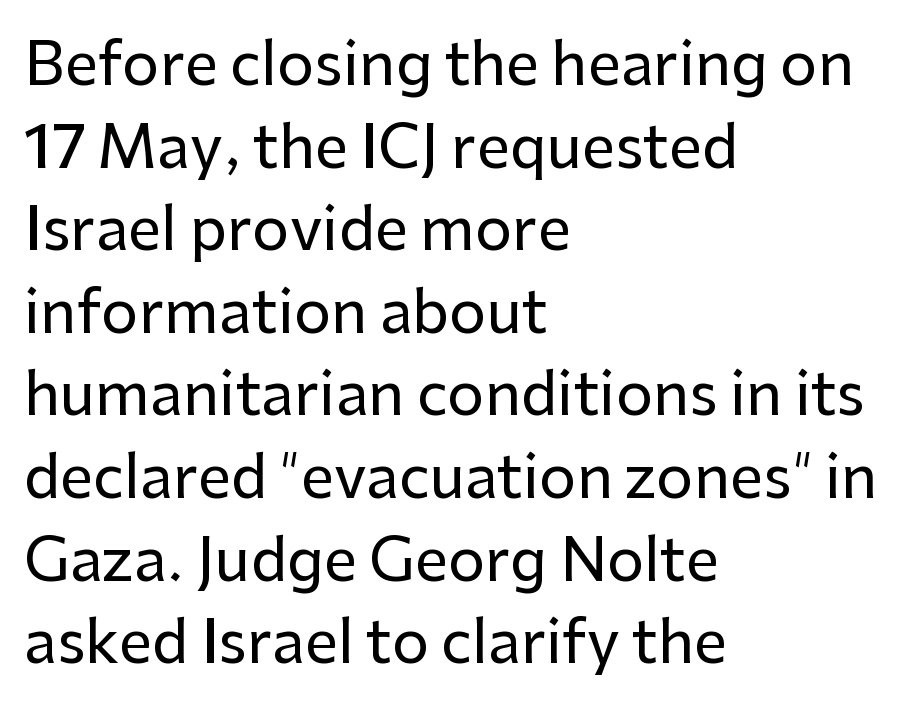
The image shows 59 px sans-serif type, upright; set left-aligned, normal line spacing (1.4x), normal letter spacing, not underlined; low stroke contrast and a medium x-height.
